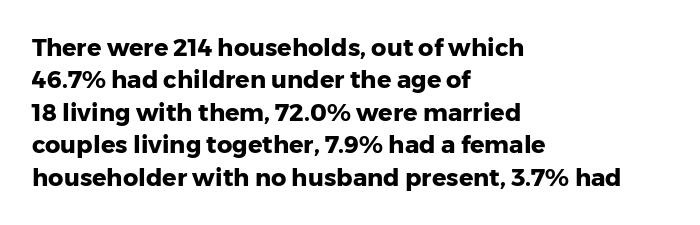
Q: Is the text bold? A: Yes.
Q: Is the text italic (slanted)? A: No, it is upright.
Q: Is the text underlined? A: No.
Q: How is the paragraph aligned? A: Left-aligned.
Q: Is the spacing between letters normal or unusually wide? A: Normal.
Q: Is the spacing between lines tight, normal or loose? A: Normal.
